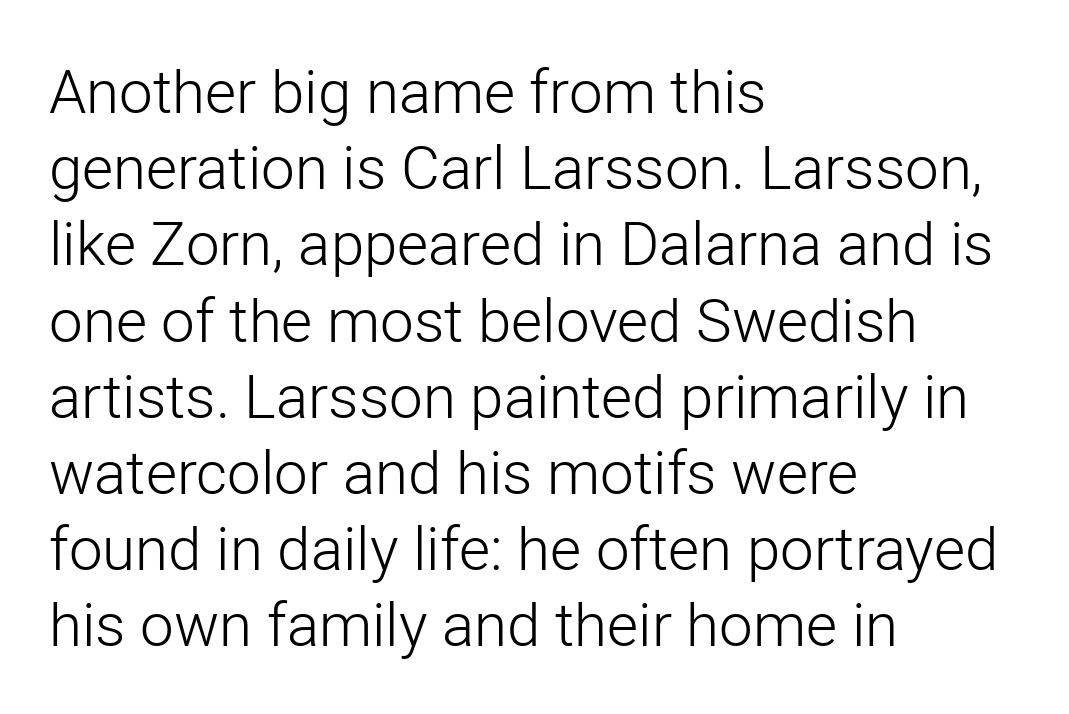
Q: Is the text bold? A: No.
Q: Is the text italic (slanted)? A: No, it is upright.
Q: Is the typeface a serif or a sans-serif typeface? A: Sans-serif.
Q: Is the text underlined? A: No.
Q: How is the paragraph aligned? A: Left-aligned.
Q: Is the spacing between letters normal or unusually wide? A: Normal.
Q: Is the spacing between lines tight, normal or loose? A: Normal.
Q: Width (condensed, normal, or wide)? A: Normal.
Q: Stroke contrast? A: Low.
Q: x-height? A: Medium.
Q: Monospaced? A: No.
